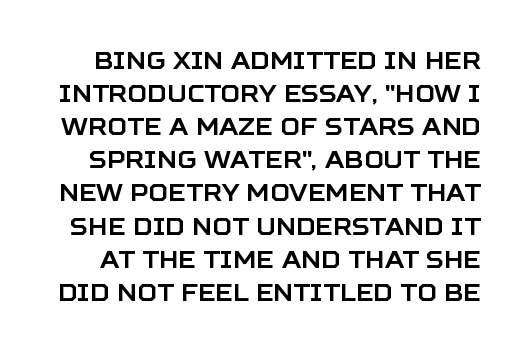
The words here are not underlined. Normally led — the rows are evenly, conventionally spaced. Honestly, the letter spacing is just normal — you wouldn't notice it. Does the lettering tilt? It doesn't — this is upright.
